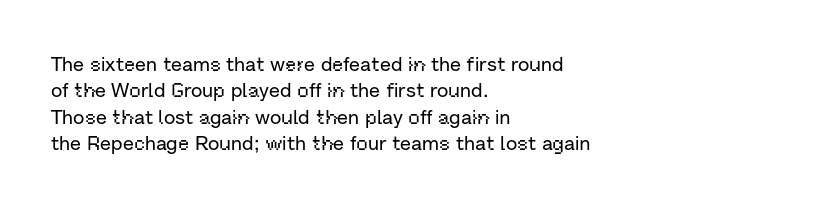
The image shows 20 px text type, upright; set left-aligned, normal line spacing (1.32x), normal letter spacing, not underlined.
